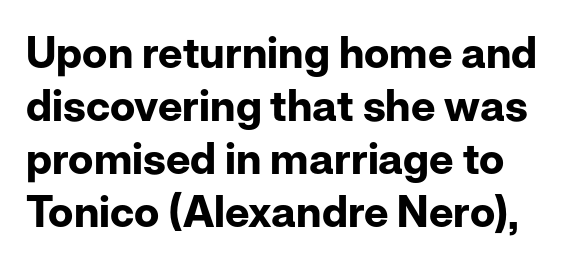
Characters follow at the spacing the type designer built in. Students, this is bold: see how much ink each stroke carries. Is this a sans? Yes — the strokes have no serifs. The string is rendered with underlining switched off.
